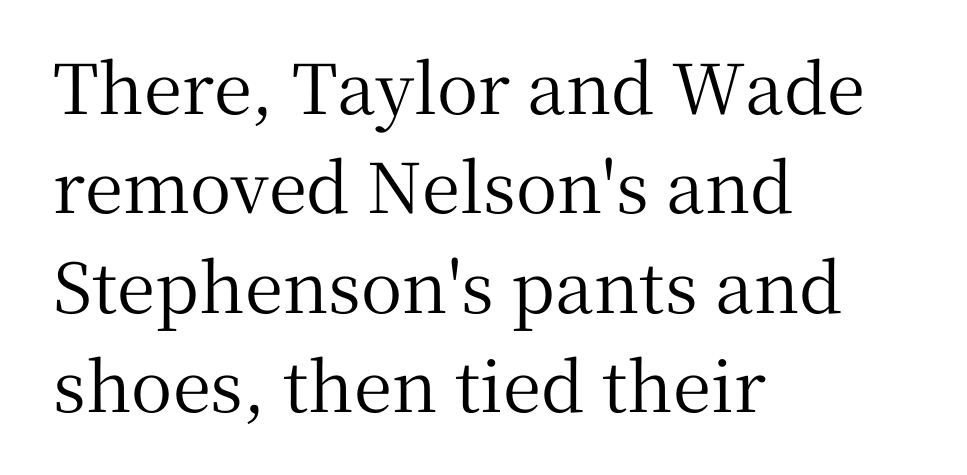
{"serif": "yes", "italic": "no", "width": "normal", "stroke_contrast": "medium", "x_height": "medium", "monospaced": "no", "underline": "no", "align": "left", "line_spacing": "normal", "line_spacing_ratio": 1.44, "letter_spacing": "normal", "letter_spacing_em": 0.0, "glyph_px": 69}
